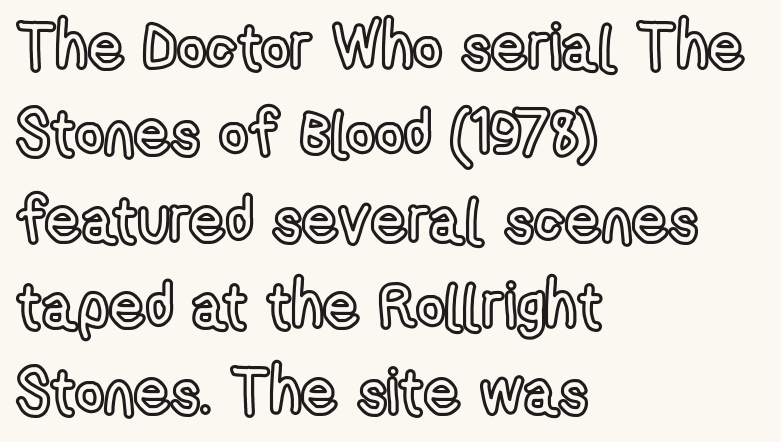
{"italic": "no", "width": "condensed", "x_height": "medium", "monospaced": "no", "underline": "no", "align": "left", "line_spacing": "normal", "line_spacing_ratio": 1.37, "letter_spacing": "normal", "letter_spacing_em": 0.0, "glyph_px": 63}
